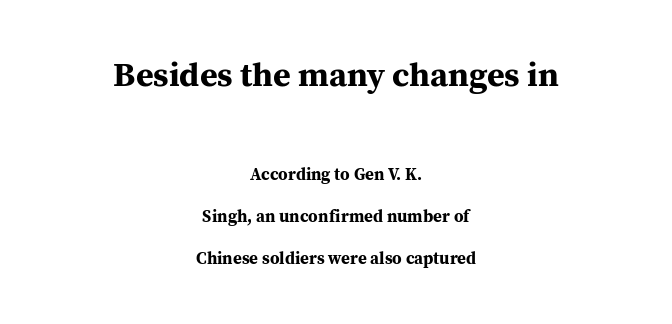
The image shows 34 px bold serif type, upright; set centered, loose line spacing (2.45x), normal letter spacing, not underlined; the first (top) block is 2.0x larger; medium stroke contrast and a medium x-height.
